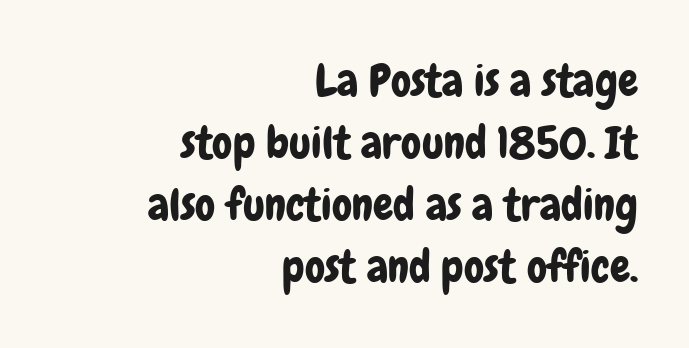
{"serif": "no", "italic": "no", "width": "condensed", "stroke_contrast": "low", "x_height": "medium", "monospaced": "no", "underline": "no", "align": "right", "line_spacing": "normal", "line_spacing_ratio": 1.38, "letter_spacing": "normal", "letter_spacing_em": 0.0, "glyph_px": 45}
